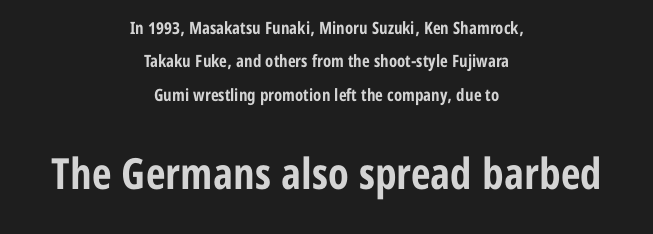
Size contrast runs from small at the top to large at the bottom. The line-height multiplier appears high, well above default. Proportional: the letters do not fall into vertical columns. Which margin do the lines hug? Neither — every line sits in the middle. The type is set solid horizontally, with unmodified tracking.
